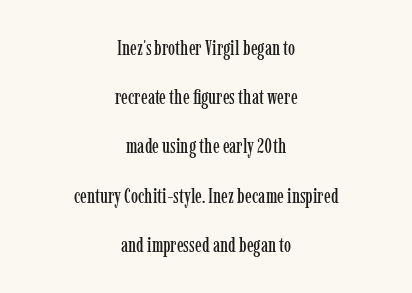
Q: Is the text italic (slanted)? A: No, it is upright.
Q: Is the text underlined? A: No.
Q: How is the paragraph aligned? A: Centered.
Q: Is the spacing between letters normal or unusually wide? A: Normal.
Q: Is the spacing between lines tight, normal or loose? A: Loose.
